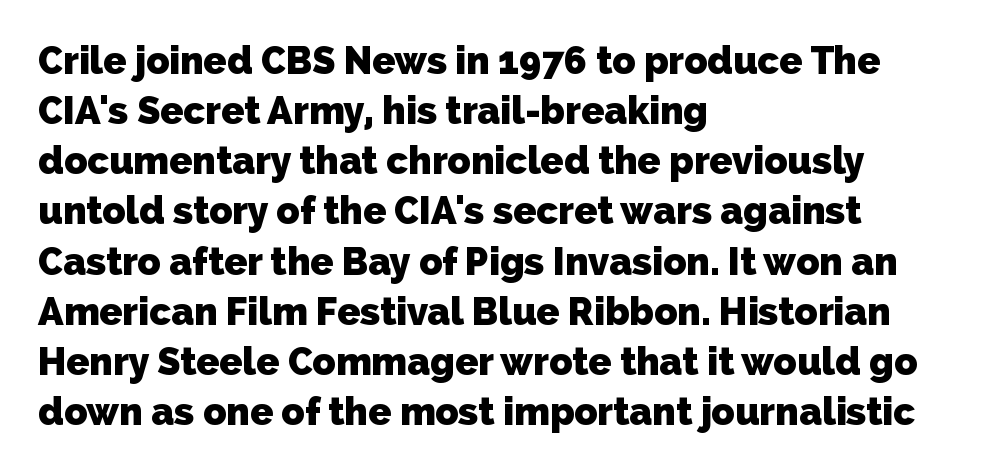
Only glyphs here, with clear space below each row. Reading down the block, your eye returns to a fixed left position each line. Think of a printed novel: that variable character pitch is what you see here. Successive baselines arrive at the customary interval. Notice how thick the strokes are: this is what a full bold looks like.
